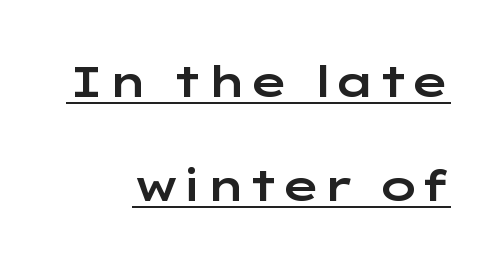
Q: Is the text italic (slanted)? A: No, it is upright.
Q: Is the typeface a serif or a sans-serif typeface? A: Sans-serif.
Q: Is the text underlined? A: Yes.
Q: How is the paragraph aligned? A: Right-aligned.
Q: Is the spacing between letters normal or unusually wide? A: Normal.
Q: Is the spacing between lines tight, normal or loose? A: Loose.
Q: Width (condensed, normal, or wide)? A: Wide.
Q: Stroke contrast? A: Low.
Q: x-height? A: Medium.
Q: Monospaced? A: No.
